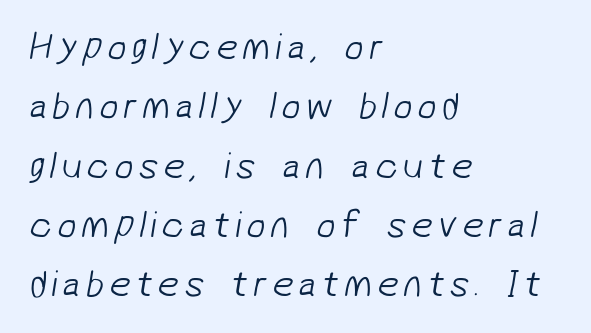
The image shows 38 px light sans-serif type; set left-aligned, normal line spacing (1.56x), not underlined; low stroke contrast and a medium x-height.
